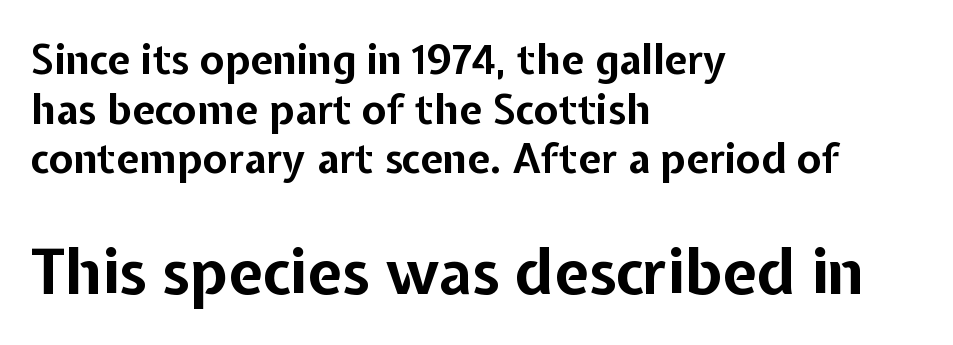
Q: Is the text bold? A: Yes.
Q: Is the text italic (slanted)? A: No, it is upright.
Q: Is the typeface a serif or a sans-serif typeface? A: Sans-serif.
Q: Is the text underlined? A: No.
Q: How is the paragraph aligned? A: Left-aligned.
Q: Is the spacing between letters normal or unusually wide? A: Normal.
Q: Which block of text is set in a larger size, the first (top) or the second (bottom)? A: The second (bottom) one.
Q: Width (condensed, normal, or wide)? A: Normal.
Q: Stroke contrast? A: Low.
Q: x-height? A: Medium.
Q: Monospaced? A: No.
